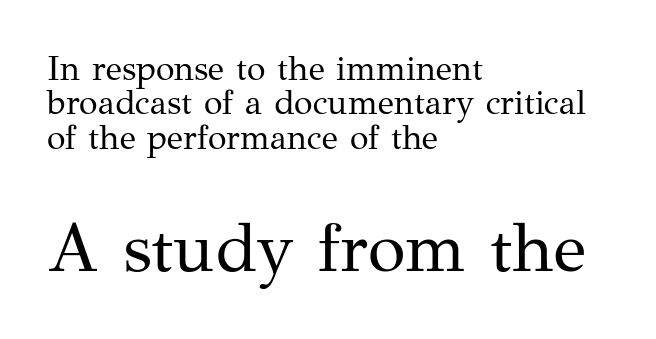
Q: Is the text bold? A: No.
Q: Is the text italic (slanted)? A: No, it is upright.
Q: Is the typeface a serif or a sans-serif typeface? A: Serif.
Q: Is the text underlined? A: No.
Q: How is the paragraph aligned? A: Left-aligned.
Q: Is the spacing between letters normal or unusually wide? A: Normal.
Q: Is the spacing between lines tight, normal or loose? A: Tight.
Q: Which block of text is set in a larger size, the first (top) or the second (bottom)? A: The second (bottom) one.
Q: Width (condensed, normal, or wide)? A: Normal.
Q: Stroke contrast? A: Medium.
Q: x-height? A: Medium.
Q: Monospaced? A: No.
